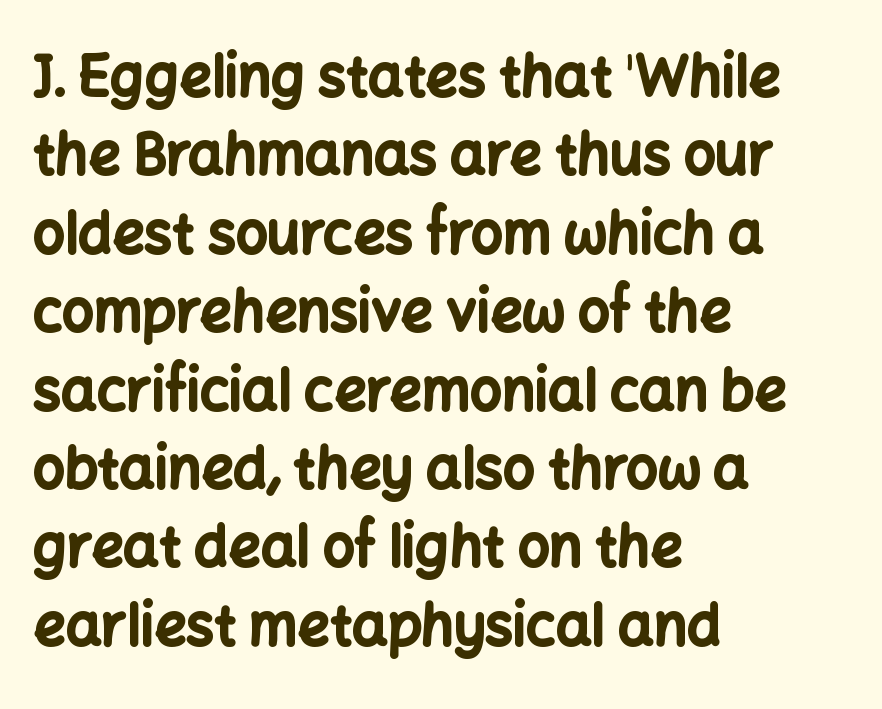
{"serif": "no", "italic": "no", "bold": "yes", "weight": "bold", "width": "normal", "stroke_contrast": "low", "x_height": "medium", "monospaced": "no", "underline": "no", "align": "left", "line_spacing": "normal", "line_spacing_ratio": 1.4, "letter_spacing": "normal", "letter_spacing_em": 0.0, "glyph_px": 56}
